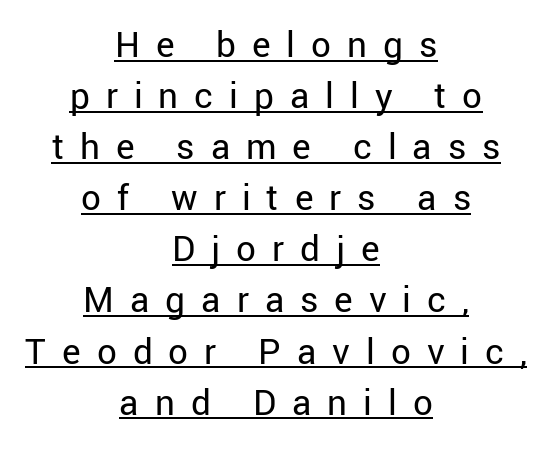
Proportional: the letters do not fall into vertical columns. This sample keeps an unexceptional amount of space between lines. These glyphs show unthickened strokes, regular width or finer. These lines stack symmetrically, like a column narrowing and widening about its center. The face used here is rendered with a markedly widened letterfit.
